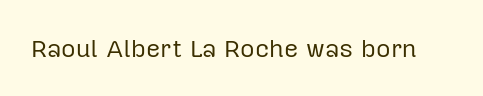
The image shows 25 px text type, upright; set normal letter spacing, not underlined.
